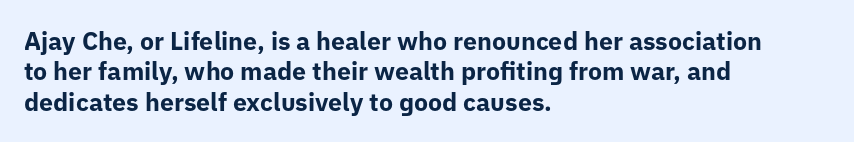
{"italic": "no", "bold": "yes", "underline": "no", "align": "left", "line_spacing_ratio": 1.22, "letter_spacing": "normal", "letter_spacing_em": 0.0, "glyph_px": 25}
